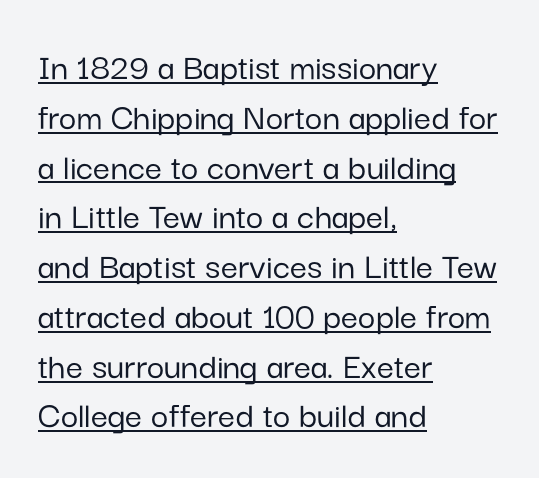
Q: Is the text italic (slanted)? A: No, it is upright.
Q: Is the typeface a serif or a sans-serif typeface? A: Sans-serif.
Q: Is the text underlined? A: Yes.
Q: How is the paragraph aligned? A: Left-aligned.
Q: Is the spacing between letters normal or unusually wide? A: Normal.
Q: Is the spacing between lines tight, normal or loose? A: Normal.
Q: Width (condensed, normal, or wide)? A: Normal.
Q: Stroke contrast? A: Low.
Q: x-height? A: Medium.
Q: Monospaced? A: No.
